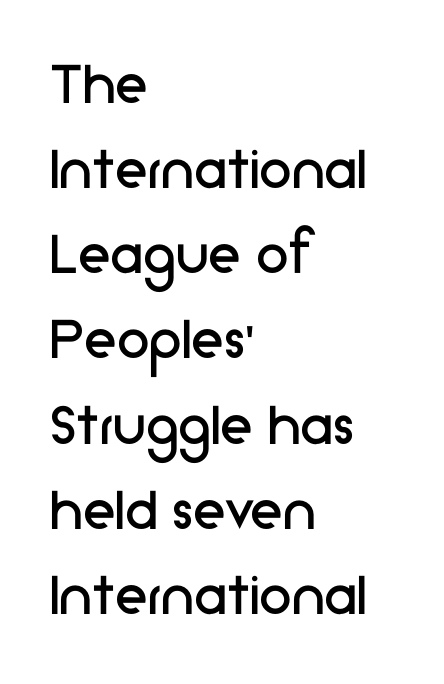
{"serif": "no", "italic": "no", "bold": "no", "weight": "regular", "width": "normal", "stroke_contrast": "low", "x_height": "medium", "monospaced": "no", "underline": "no", "align": "left", "line_spacing": "normal", "line_spacing_ratio": 1.29, "letter_spacing": "normal", "letter_spacing_em": 0.0, "glyph_px": 66}
